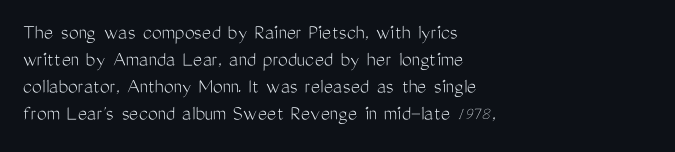
Q: Is the text bold? A: No.
Q: Is the text italic (slanted)? A: No, it is upright.
Q: Is the text underlined? A: No.
Q: How is the paragraph aligned? A: Left-aligned.
Q: Is the spacing between letters normal or unusually wide? A: Normal.
